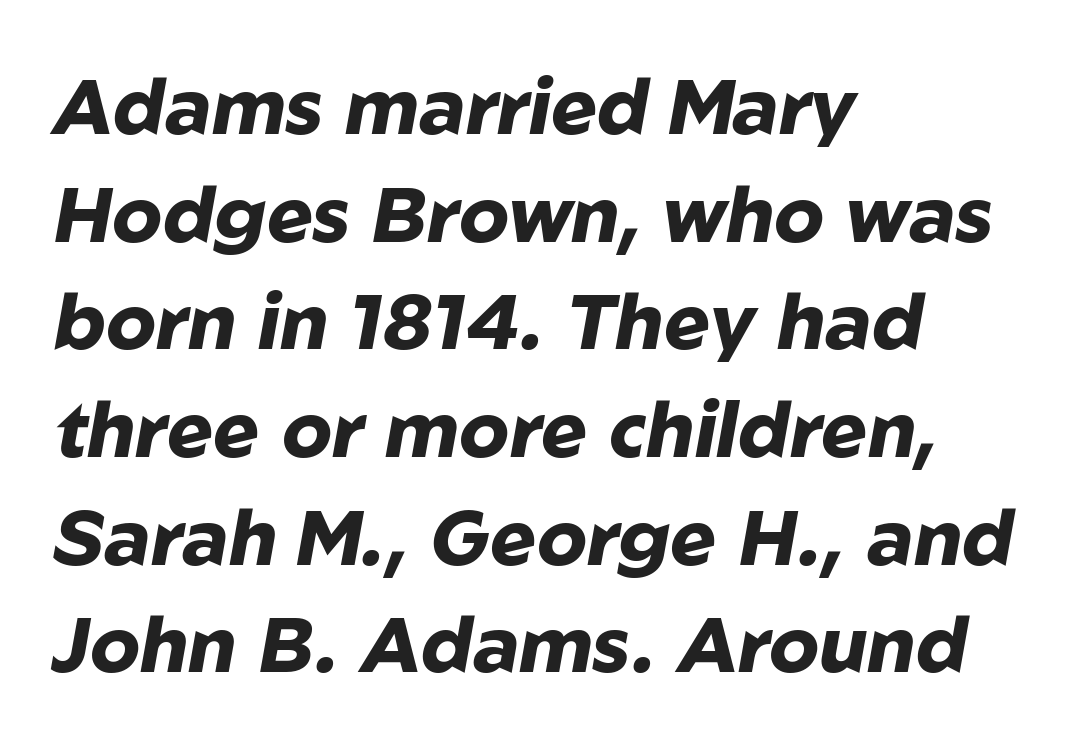
The image shows 78 px heavy type, italic (leaning right); set left-aligned, normal line spacing (1.38x), normal letter spacing, not underlined; low stroke contrast and a medium x-height.
